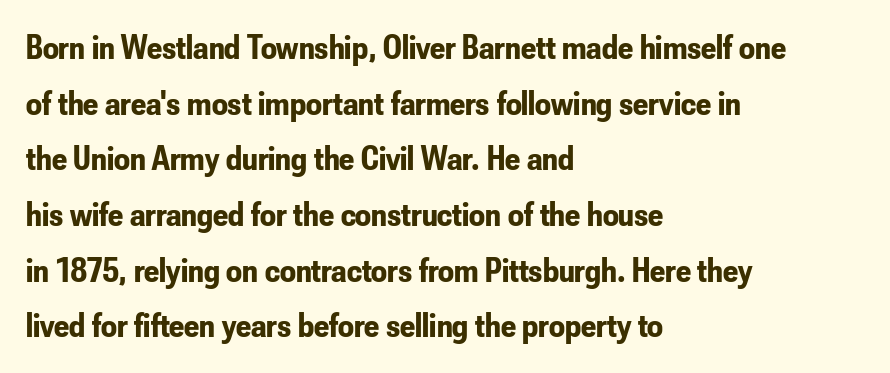
Does the lettering tilt? It doesn't — this is upright. Plenty of ink on the page — the face is bold. This sample has the flowing, uneven cadence of proportional lettering. This sample uses a sans-serif face. Has an underline been added? It has not.
